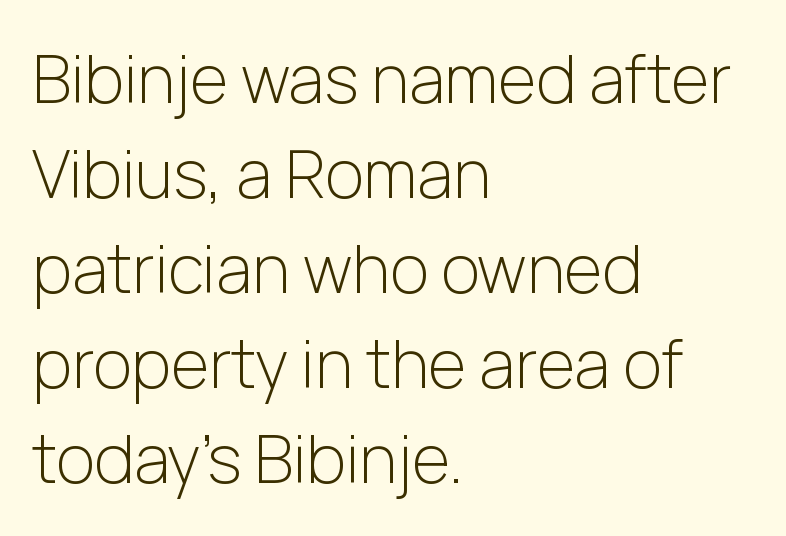
Weight class: somewhere from thin through regular. Just letters on the line, the space beneath them empty. Spacing verdict: proportional, widths tailored to each character. Classification — sans serif. Every stem runs plumb, perpendicular to the baseline. The rendering keeps characters at their native spacing.
